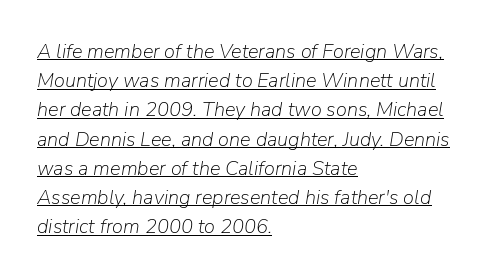
Q: Is the text bold? A: No.
Q: Is the text italic (slanted)? A: Yes, it leans right by about 9 degrees.
Q: Is the text underlined? A: Yes.
Q: How is the paragraph aligned? A: Left-aligned.
Q: Is the spacing between letters normal or unusually wide? A: Normal.
Q: Is the spacing between lines tight, normal or loose? A: Normal.
